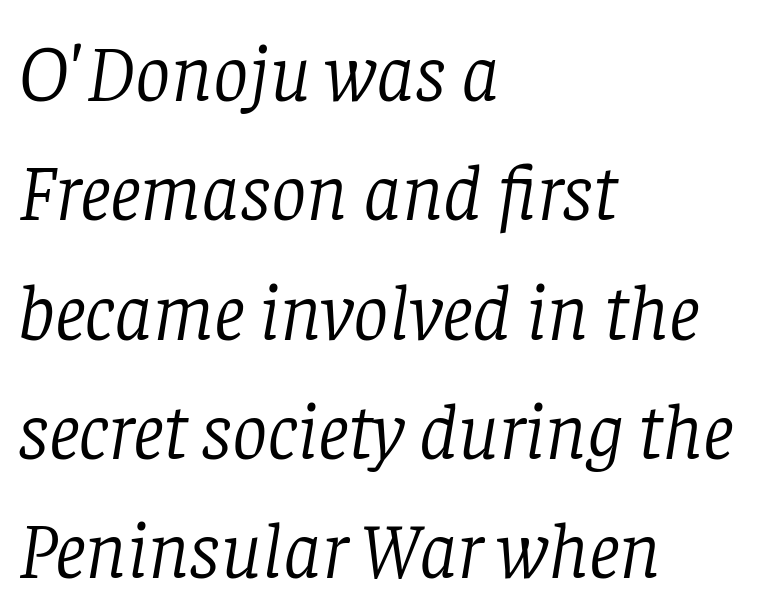
In terms of letterform style, serifs are clearly present. The space between consecutive lines is moderate. Nothing heavy about these letters — not bold at all. Alignment: flush left. There's an unmistakable incline to the writing here. Varying glyph widths throughout — classic text-font behaviour.
